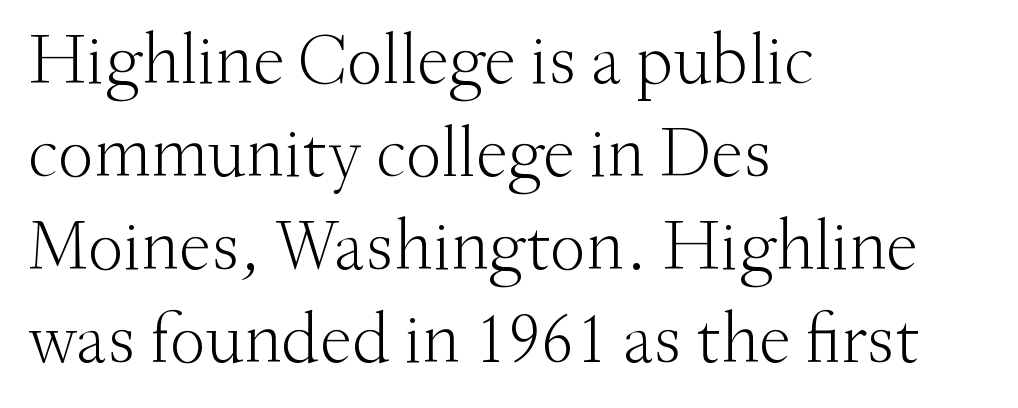
Q: Is the text bold? A: No.
Q: Is the text italic (slanted)? A: No, it is upright.
Q: Is the typeface a serif or a sans-serif typeface? A: Serif.
Q: Is the text underlined? A: No.
Q: How is the paragraph aligned? A: Left-aligned.
Q: Is the spacing between letters normal or unusually wide? A: Normal.
Q: Is the spacing between lines tight, normal or loose? A: Normal.
Q: Width (condensed, normal, or wide)? A: Normal.
Q: Stroke contrast? A: Medium.
Q: x-height? A: Small.
Q: Monospaced? A: No.
